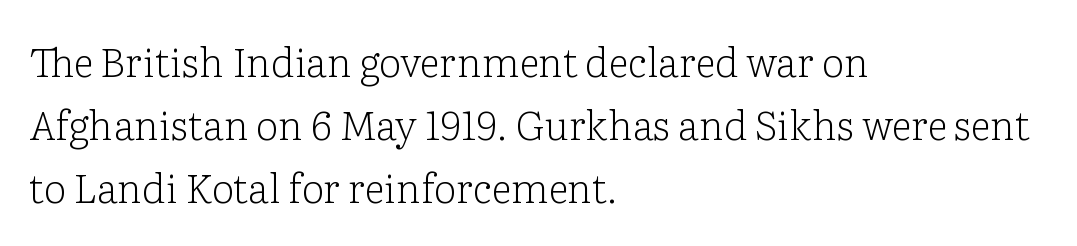
This sample uses an upright cut, with every glyph sitting square on the baseline. The strokes are not fattened; the text isn't bold. Students, observe: this is what conventionally led text looks like. The string is rendered with underlining switched off. This sample uses a serif face. Does extra space separate the letters? No, they use regular spacing.
